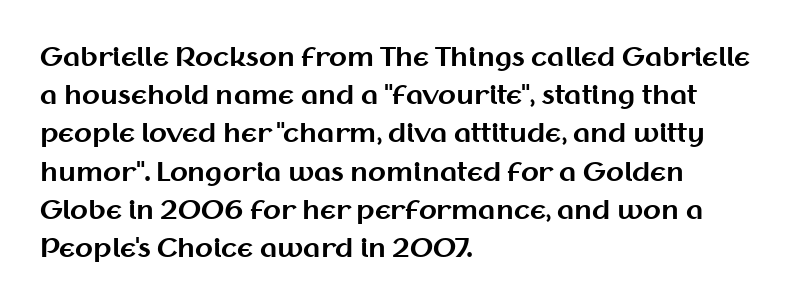
Q: Is the text bold? A: Yes.
Q: Is the text italic (slanted)? A: No, it is upright.
Q: Is the text underlined? A: No.
Q: How is the paragraph aligned? A: Left-aligned.
Q: Is the spacing between letters normal or unusually wide? A: Normal.
Q: Is the spacing between lines tight, normal or loose? A: Normal.
